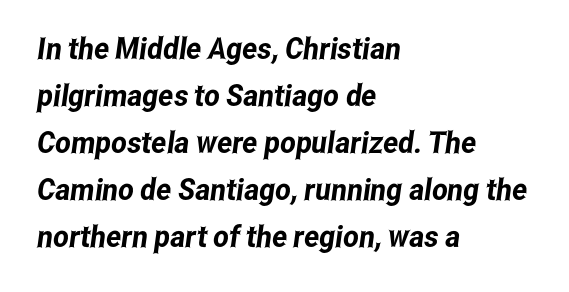
The image shows 30 px condensed sans-serif type; set left-aligned, normal line spacing (1.57x), normal letter spacing, not underlined; low stroke contrast and a medium x-height.
